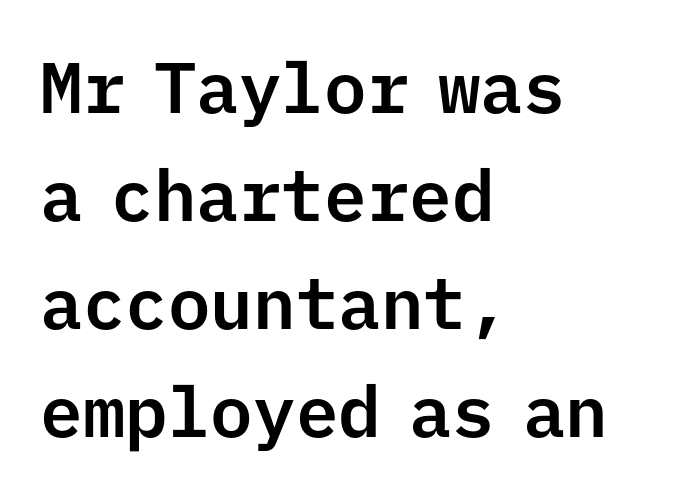
Rule under the text: the space is simply empty. How are the letters spaced? Ordinarily, with no added tracking. If you drew a ruler down the left edge, every line would touch it. The letters march in equal steps, a hallmark of fixed-pitch type. Each letter's strokes conclude bluntly, with no projecting serifs. Unlike italic type, these characters show no tilt at all.
